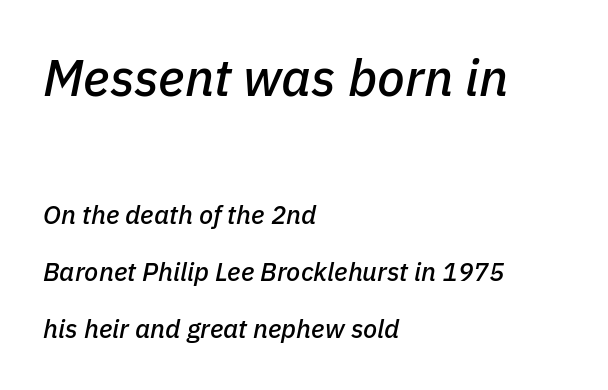
{"italic": "yes", "lean": "right", "slant_degrees": 11, "width": "normal", "stroke_contrast": "low", "x_height": "medium", "monospaced": "no", "underline": "no", "align": "left", "line_spacing": "loose", "line_spacing_ratio": 2.21, "letter_spacing": "normal", "letter_spacing_em": 0.0, "larger_block": "first", "size_ratio": 1.96, "glyph_px": 51}
